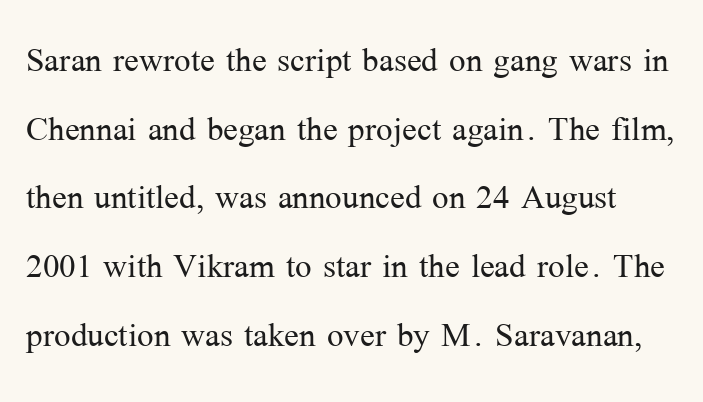
{"serif": "yes", "italic": "no", "bold": "no", "weight": "light", "width": "normal", "stroke_contrast": "medium", "x_height": "medium", "monospaced": "no", "underline": "no", "line_spacing": "normal", "line_spacing_ratio": 1.56, "letter_spacing": "normal", "letter_spacing_em": 0.0, "glyph_px": 44}
